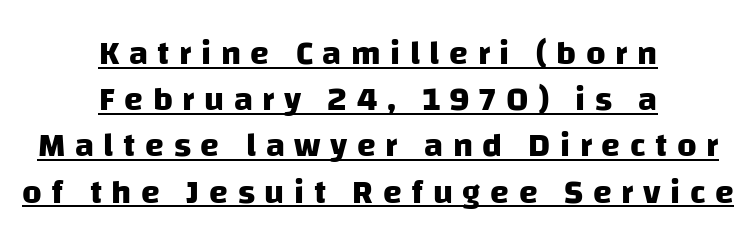
The lettering is marked with a stroke running underneath it. Visually the block forms a symmetrical silhouette, jagged on both flanks. The font family rendered here belongs to the sans-serif group. The face used here is rendered with a markedly widened letterfit.
